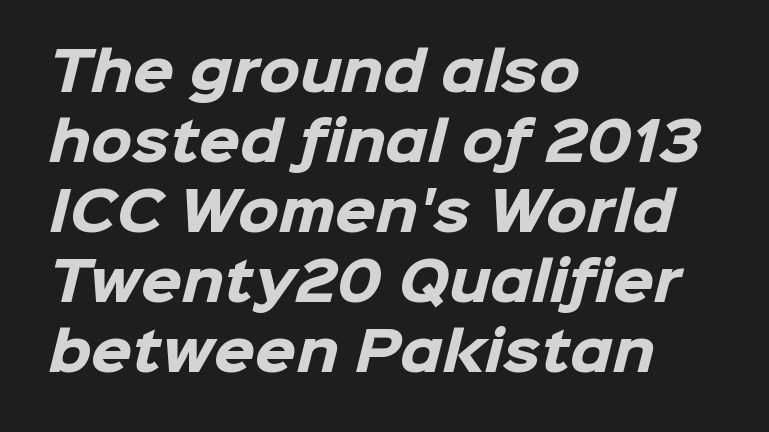
The image shows 53 px heavy sans-serif type; set left-aligned, normal line spacing (1.32x), normal letter spacing, not underlined; low stroke contrast and a medium x-height.
